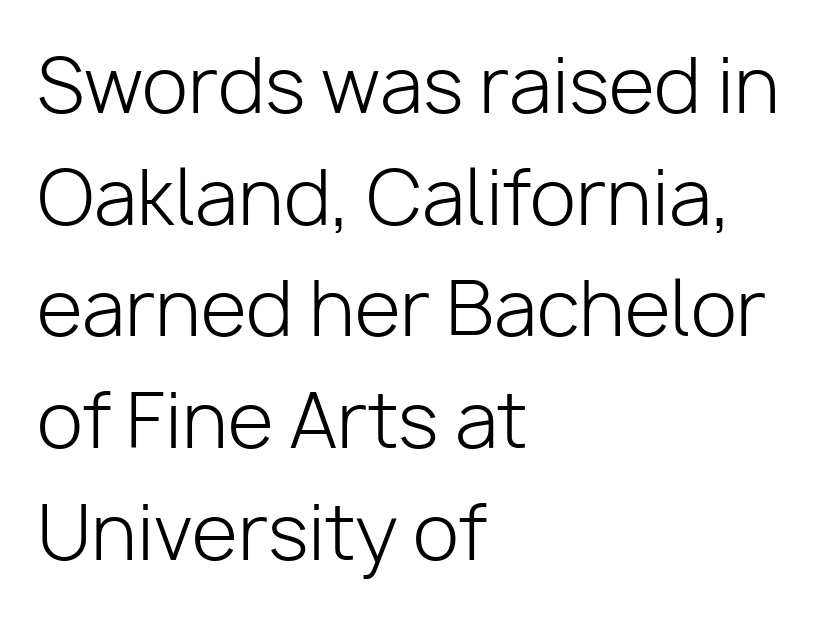
Q: Is the text bold? A: No.
Q: Is the text italic (slanted)? A: No, it is upright.
Q: Is the typeface a serif or a sans-serif typeface? A: Sans-serif.
Q: Is the text underlined? A: No.
Q: How is the paragraph aligned? A: Left-aligned.
Q: Is the spacing between letters normal or unusually wide? A: Normal.
Q: Is the spacing between lines tight, normal or loose? A: Normal.
Q: Width (condensed, normal, or wide)? A: Normal.
Q: Stroke contrast? A: Low.
Q: x-height? A: Medium.
Q: Monospaced? A: No.
